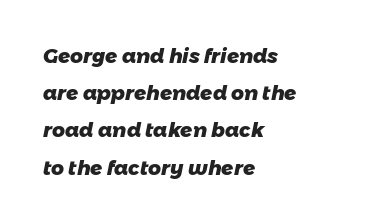
{"bold": "yes", "underline": "no", "align": "left", "line_spacing_ratio": 1.86, "letter_spacing": "normal", "letter_spacing_em": 0.0, "glyph_px": 20}
